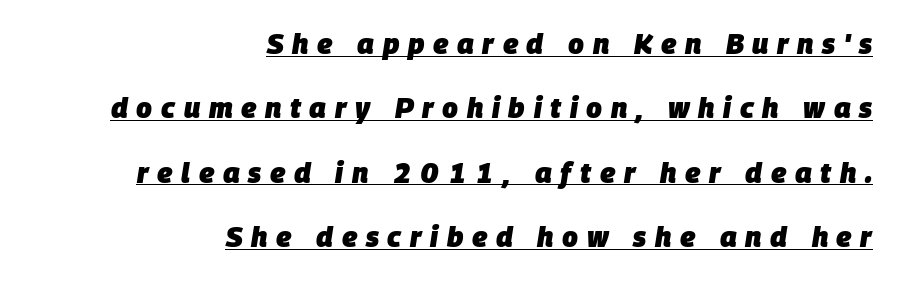
{"italic": "yes", "lean": "right", "slant_degrees": 9, "bold": "yes", "weight": "heavy", "width": "normal", "stroke_contrast": "low", "x_height": "large", "monospaced": "no", "underline": "yes", "align": "right", "line_spacing": "loose", "line_spacing_ratio": 2.3, "letter_spacing": "wide", "letter_spacing_em": 0.31, "glyph_px": 28}
